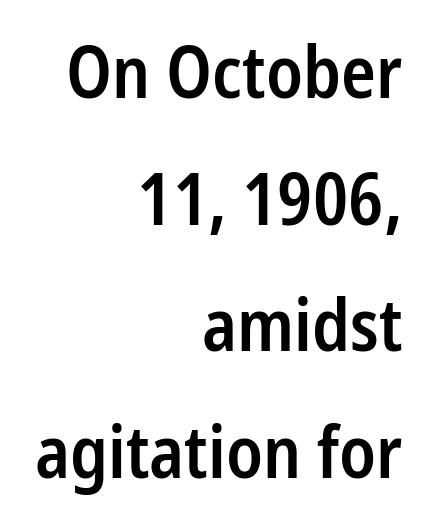
Caption: semibold face, moderately heavy strokes. This is the regular roman posture of the typeface. Is the letter spacing exaggerated? No — it looks like the ordinary default. Each letter keeps its own natural width here, so spacing adapts to shape. Glance below the letters and you will spot only blank space.
